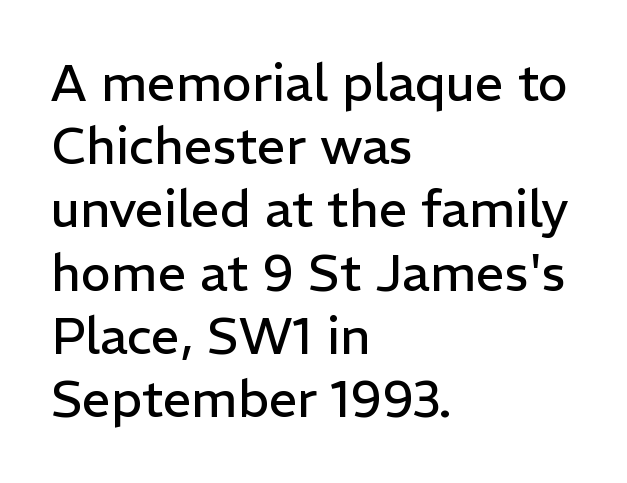
Q: Is the text bold? A: No.
Q: Is the text italic (slanted)? A: No, it is upright.
Q: Is the typeface a serif or a sans-serif typeface? A: Sans-serif.
Q: Is the text underlined? A: No.
Q: How is the paragraph aligned? A: Left-aligned.
Q: Is the spacing between letters normal or unusually wide? A: Normal.
Q: Width (condensed, normal, or wide)? A: Normal.
Q: Stroke contrast? A: Low.
Q: x-height? A: Medium.
Q: Monospaced? A: No.
